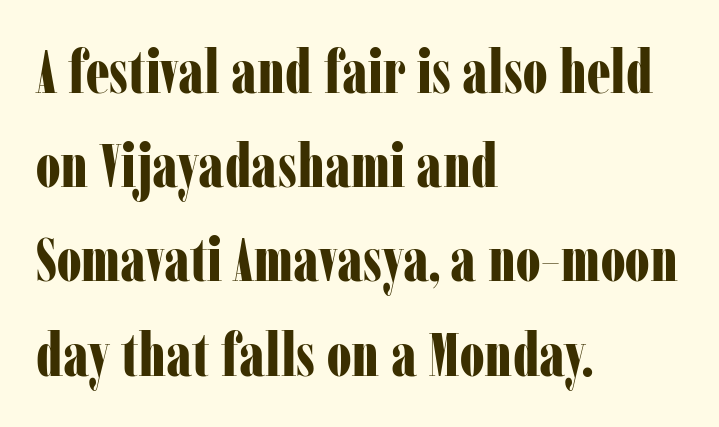
Decoration check: the copy has no underline. The typesetter chose a ragged-right arrangement here. Are there feet on the stems? There are — it's a serif. Set as a true bold cut, around the 700 mark.
